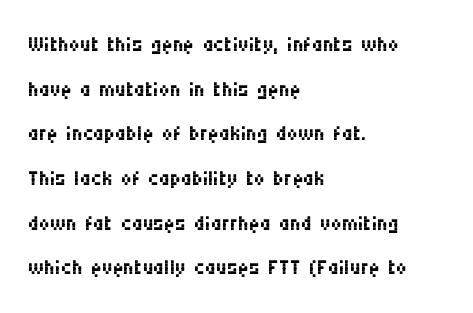
The image shows 30 px regular-weight, condensed sans-serif type, upright; set left-aligned, normal line spacing (1.49x), normal letter spacing, not underlined; medium stroke contrast and a large x-height.
